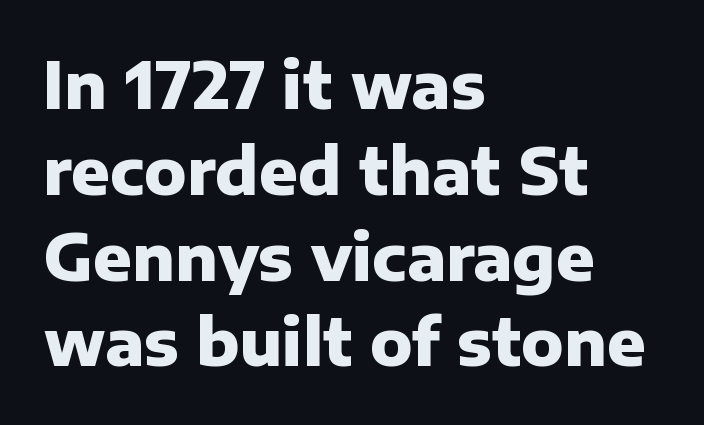
Q: Is the text bold? A: Yes.
Q: Is the text italic (slanted)? A: No, it is upright.
Q: Is the typeface a serif or a sans-serif typeface? A: Sans-serif.
Q: Is the text underlined? A: No.
Q: How is the paragraph aligned? A: Left-aligned.
Q: Is the spacing between letters normal or unusually wide? A: Normal.
Q: Is the spacing between lines tight, normal or loose? A: Normal.
Q: Width (condensed, normal, or wide)? A: Normal.
Q: Stroke contrast? A: Low.
Q: x-height? A: Medium.
Q: Monospaced? A: No.
